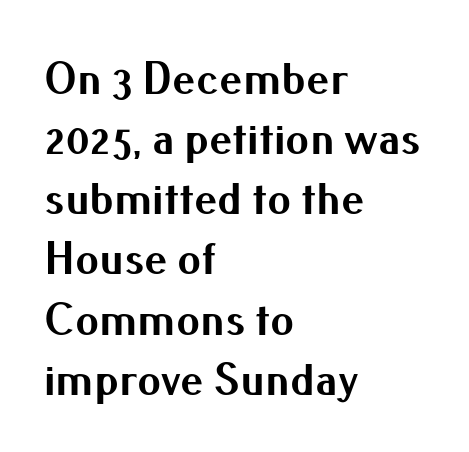
The image shows 47 px bold sans-serif type, upright; set left-aligned, normal line spacing (1.28x), normal letter spacing, not underlined; medium stroke contrast and a small x-height.
